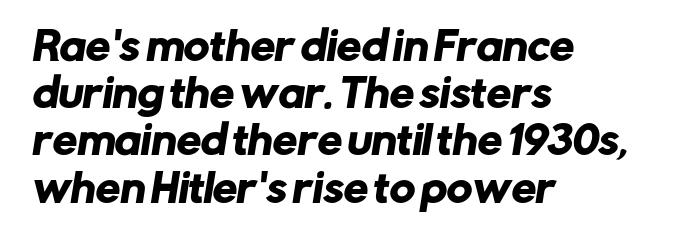
{"serif": "no", "width": "normal", "stroke_contrast": "low", "x_height": "medium", "monospaced": "no", "underline": "no", "align": "left", "line_spacing_ratio": 1.21, "letter_spacing": "normal", "letter_spacing_em": 0.0, "glyph_px": 39}
